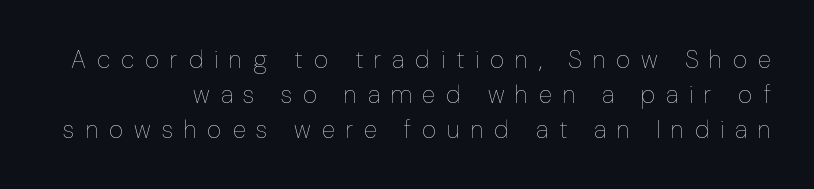
The tracking reads as deliberately expanded to a designer's eye. If you drew a ruler down the right edge, every line would touch it. The glyphs are unaccompanied by any horizontal stroke below them. Successive baselines arrive at the customary interval.
